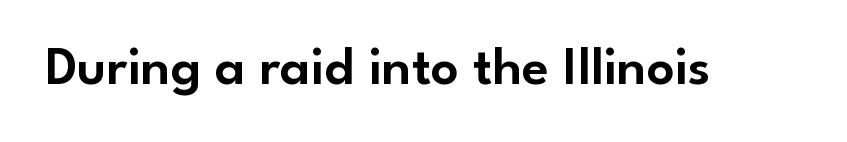
The image shows 55 px sans-serif type, upright; set normal letter spacing, not underlined; low stroke contrast and a small x-height.
